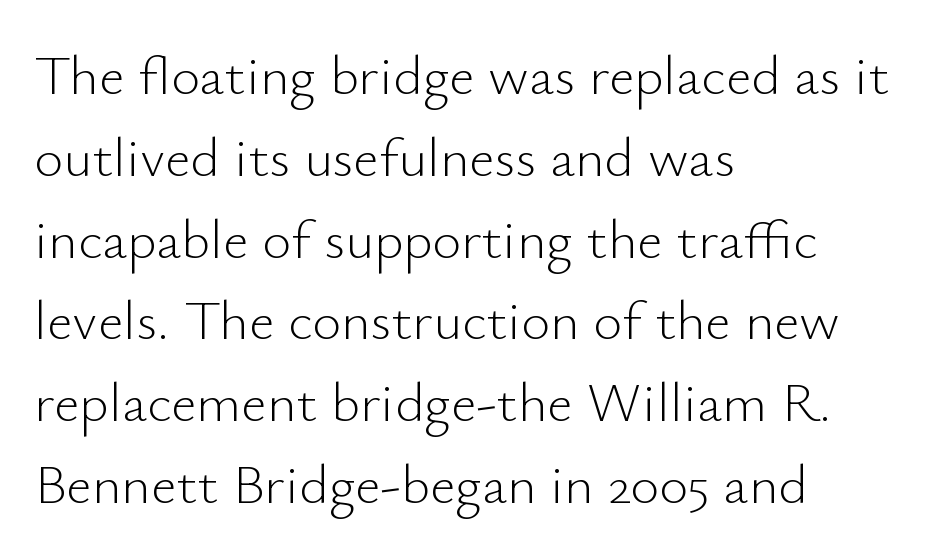
{"serif": "no", "italic": "no", "bold": "no", "weight": "light", "width": "normal", "stroke_contrast": "low", "x_height": "small", "monospaced": "no", "underline": "no", "align": "left", "line_spacing": "normal", "line_spacing_ratio": 1.46, "letter_spacing": "normal", "letter_spacing_em": 0.0, "glyph_px": 56}
